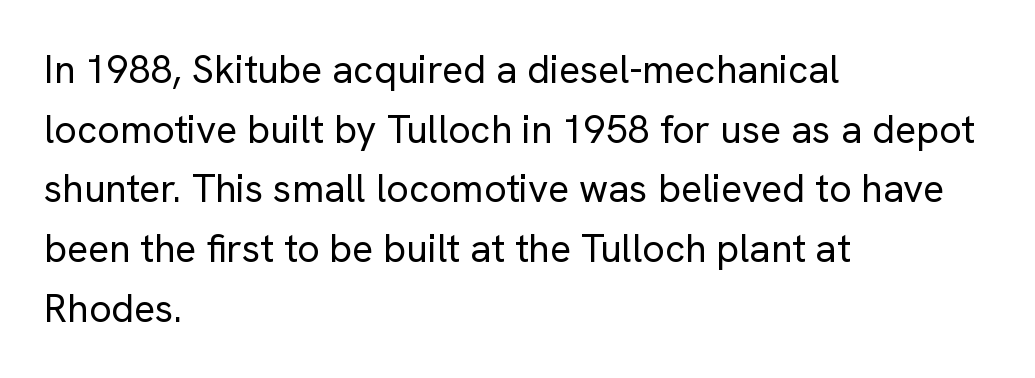
Q: Is the text bold? A: No.
Q: Is the text italic (slanted)? A: No, it is upright.
Q: Is the typeface a serif or a sans-serif typeface? A: Sans-serif.
Q: Is the text underlined? A: No.
Q: How is the paragraph aligned? A: Left-aligned.
Q: Is the spacing between letters normal or unusually wide? A: Normal.
Q: Is the spacing between lines tight, normal or loose? A: Normal.
Q: Width (condensed, normal, or wide)? A: Normal.
Q: Stroke contrast? A: Low.
Q: x-height? A: Medium.
Q: Monospaced? A: No.
